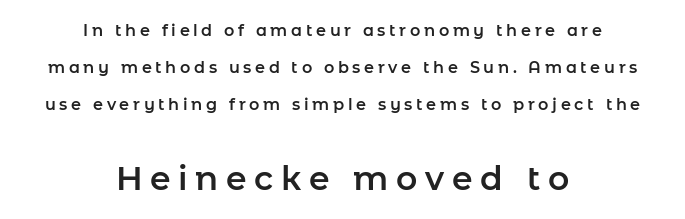
{"serif": "no", "italic": "no", "width": "normal", "stroke_contrast": "low", "x_height": "medium", "monospaced": "no", "underline": "no", "align": "center", "line_spacing": "loose", "line_spacing_ratio": 2.32, "letter_spacing": "wide", "letter_spacing_em": 0.23, "larger_block": "second", "size_ratio": 2.06, "glyph_px": 33}
